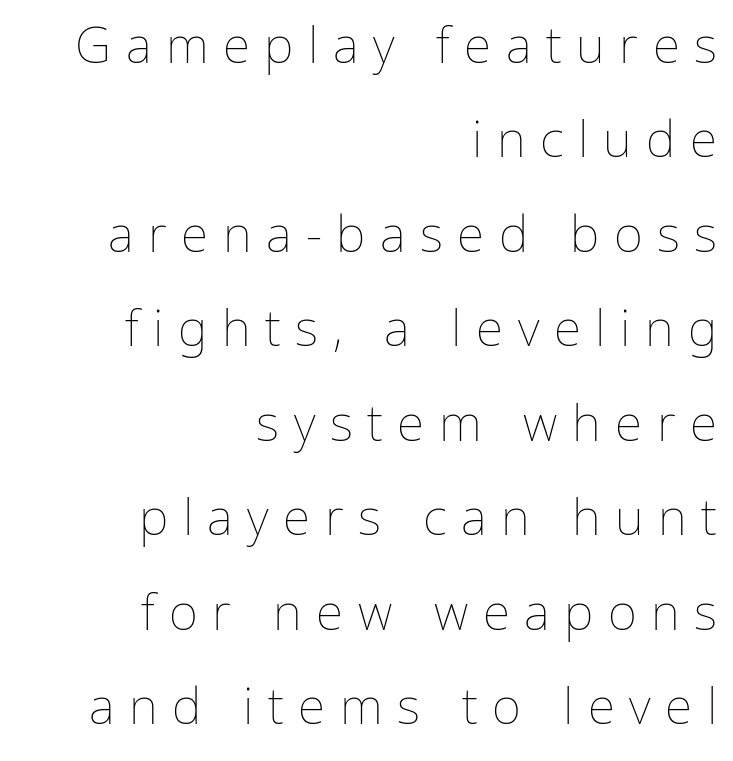
The specimen omits any rule beneath the text block's lines. Someone cranked the tracking dial way up on this one. The face used here is proportionally spaced, like ordinary book or web type. No extra ink here — the face is not bold.
